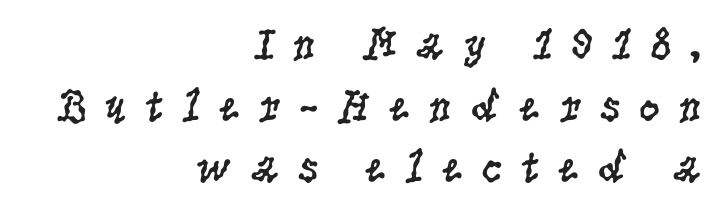
Note: serifs present on the glyphs. The setting favours the right margin, as signatures and pull-quotes sometimes do. Looks like regular typesetting: each glyph gets only the width it needs. Is the letter spacing exaggerated? Yes — the characters are pushed far apart. The typesetting does not lean heavy: it is not bold.
